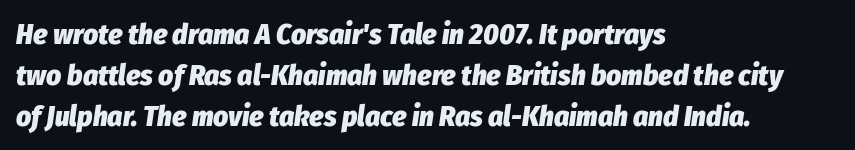
The image shows 29 px heavy, condensed type, italic (leaning right); set left-aligned, normal line spacing (1.41x), normal letter spacing, not underlined; low stroke contrast and a medium x-height.
